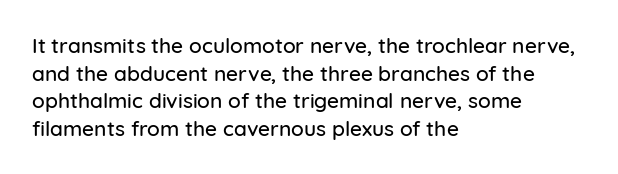
{"italic": "no", "underline": "no", "align": "left", "line_spacing": "normal", "line_spacing_ratio": 1.31, "letter_spacing": "normal", "letter_spacing_em": 0.0, "glyph_px": 21}
